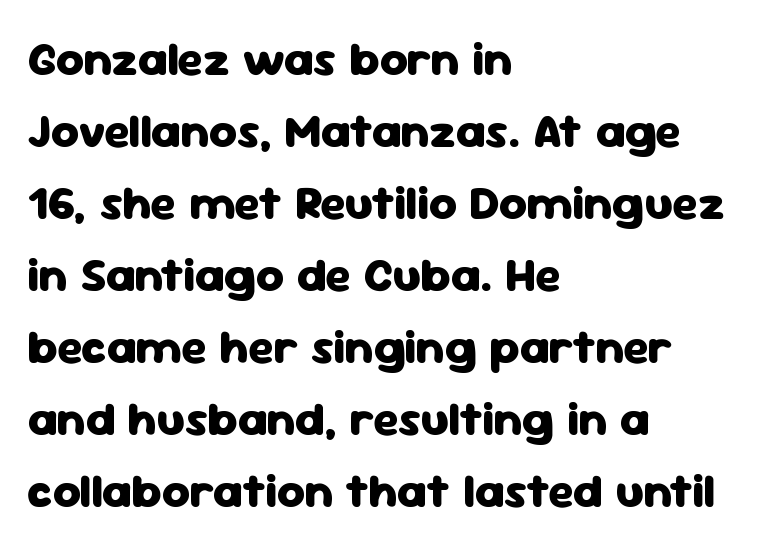
The image shows 48 px heavy sans-serif type, upright; set left-aligned, normal line spacing (1.5x), normal letter spacing, not underlined; low stroke contrast and a medium x-height.
